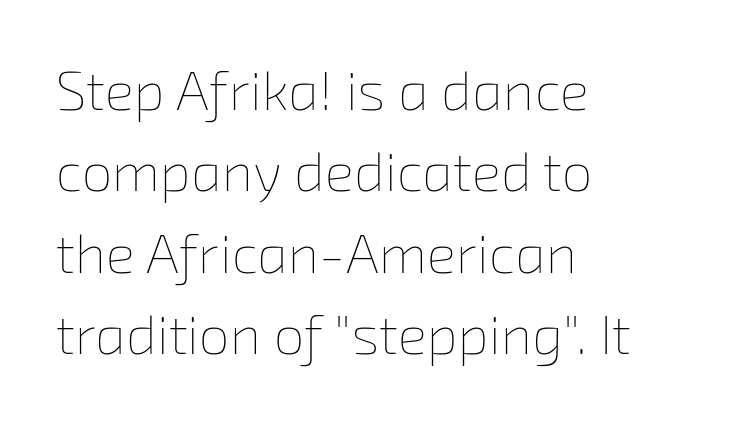
The image shows 55 px thin type; set left-aligned, normal line spacing (1.48x), normal letter spacing, not underlined; low stroke contrast and a medium x-height.
